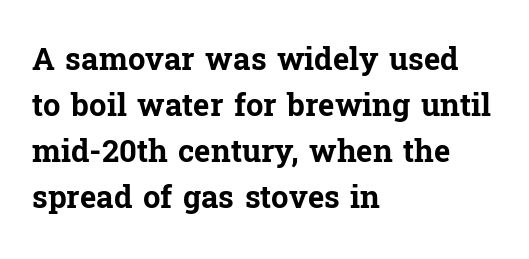
{"serif": "yes", "italic": "no", "bold": "yes", "weight": "bold", "width": "normal", "stroke_contrast": "low", "x_height": "medium", "monospaced": "no", "underline": "no", "align": "left", "line_spacing": "normal", "line_spacing_ratio": 1.48, "letter_spacing": "normal", "letter_spacing_em": 0.0, "glyph_px": 31}
